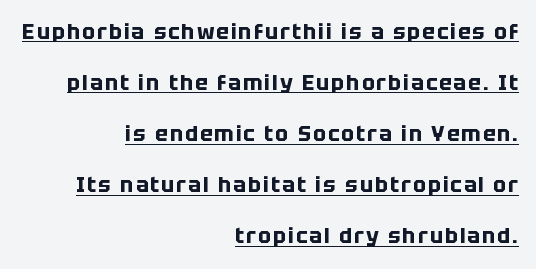
The image shows 21 px bold type, upright; set right-aligned, loose line spacing (2.43x), underlined.
